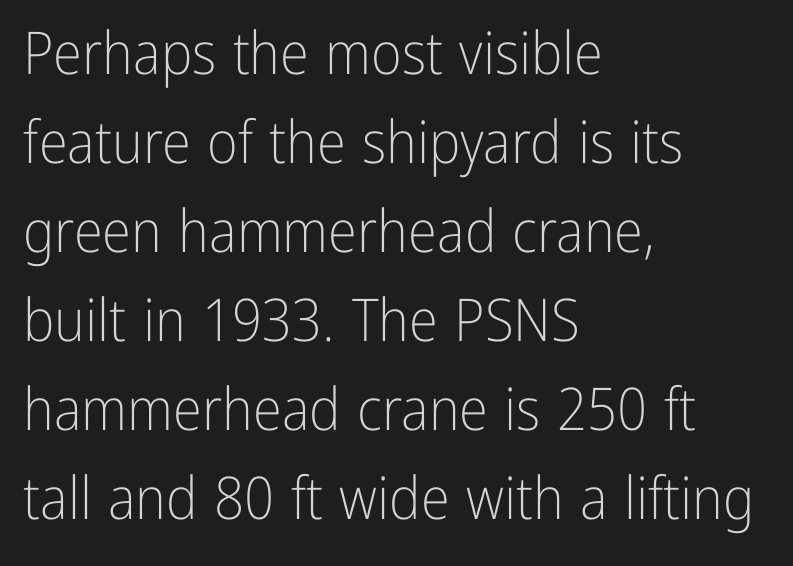
{"serif": "no", "italic": "no", "bold": "no", "weight": "light", "width": "condensed", "stroke_contrast": "low", "x_height": "medium", "monospaced": "no", "underline": "no", "align": "left", "line_spacing": "normal", "line_spacing_ratio": 1.51, "letter_spacing": "normal", "letter_spacing_em": 0.0, "glyph_px": 59}
